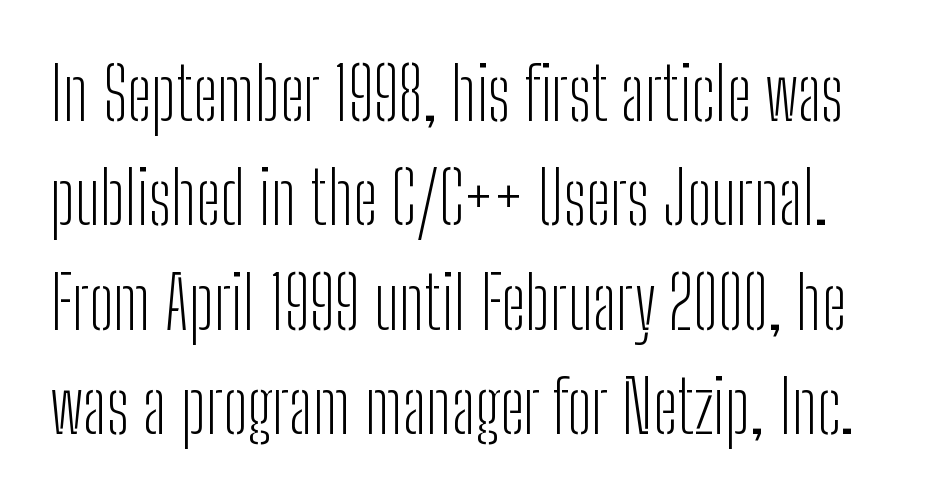
{"serif": "no", "italic": "no", "bold": "no", "weight": "light", "width": "condensed", "stroke_contrast": "low", "x_height": "medium", "monospaced": "no", "underline": "no", "line_spacing": "normal", "line_spacing_ratio": 1.45, "letter_spacing": "normal", "letter_spacing_em": 0.0, "glyph_px": 72}
